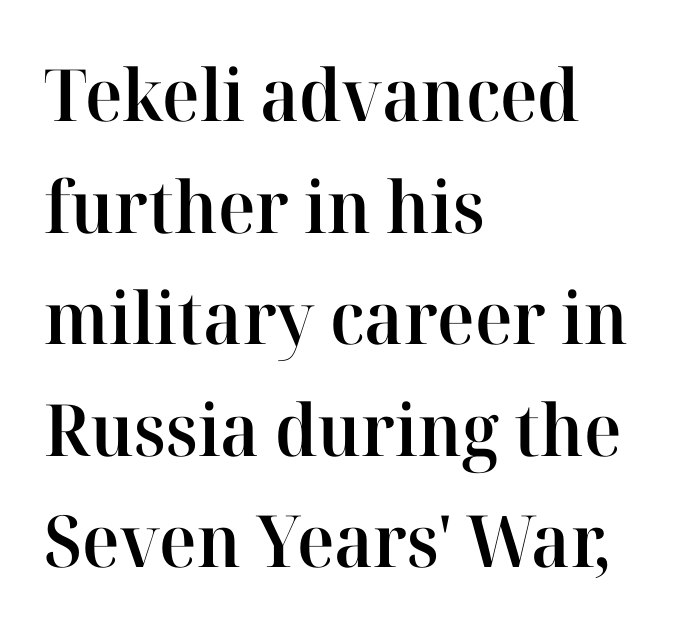
Notice the strokes are somewhat thickened but not fully heavy: this is a semibold. Students, observe: this is what conventionally led text looks like. There is no visible air inserted between adjacent glyphs. Left-aligned paragraph, ragged on the right. The glyphs in this specimen are seriffed.
